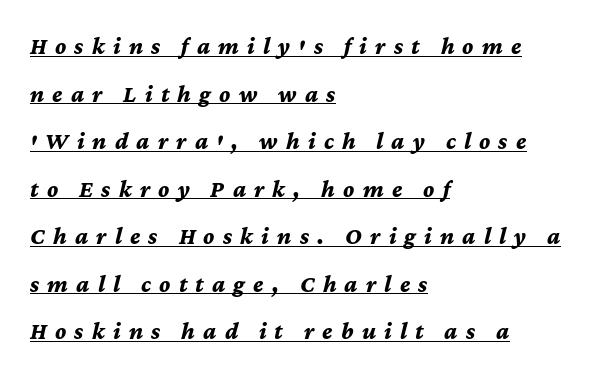
Students, observe the line beneath the letters — that is underlining. The block of text is sparse from top to bottom, with ample space between rows. In terms of weight, the rendering is a true, heavy bold. If you drew a ruler down the left edge, every line would touch it.
